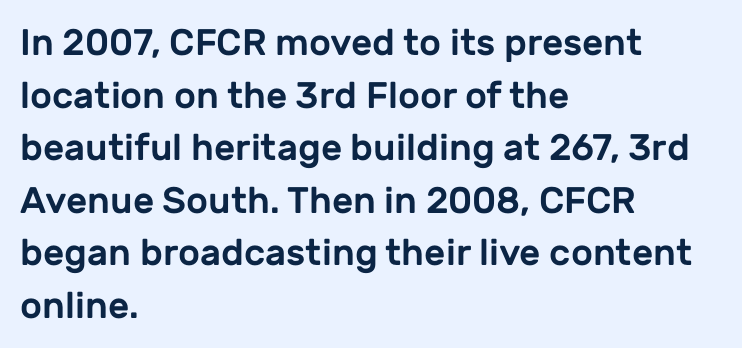
Anything drawn beneath the words? Only blank space. A sans-serif font was chosen for this passage. The type is set solid horizontally, with unmodified tracking. The rag falls on the right side of this text block. Varying glyph widths throughout — classic text-font behaviour.
